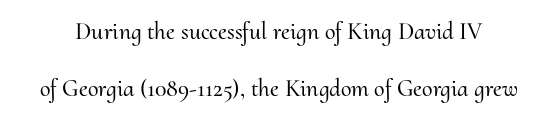
Q: Is the text italic (slanted)? A: No, it is upright.
Q: Is the text underlined? A: No.
Q: Is the spacing between letters normal or unusually wide? A: Normal.
Q: Is the spacing between lines tight, normal or loose? A: Loose.
